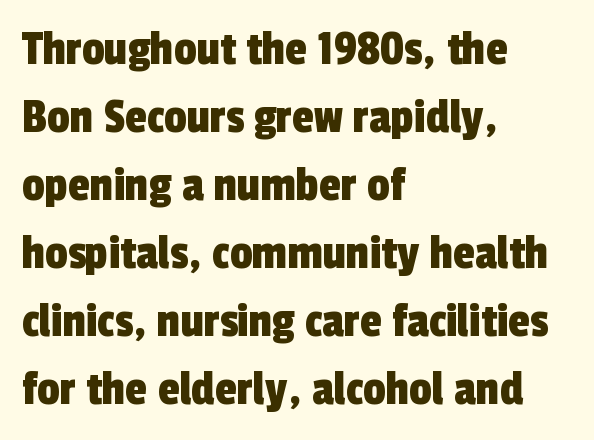
Each letter's strokes conclude bluntly, with no projecting serifs. Words appear dense and cohesive because spacing is normal. The rendering uses natural spacing where letterforms have individual widths. All the whitespace from short lines collects on the right.
